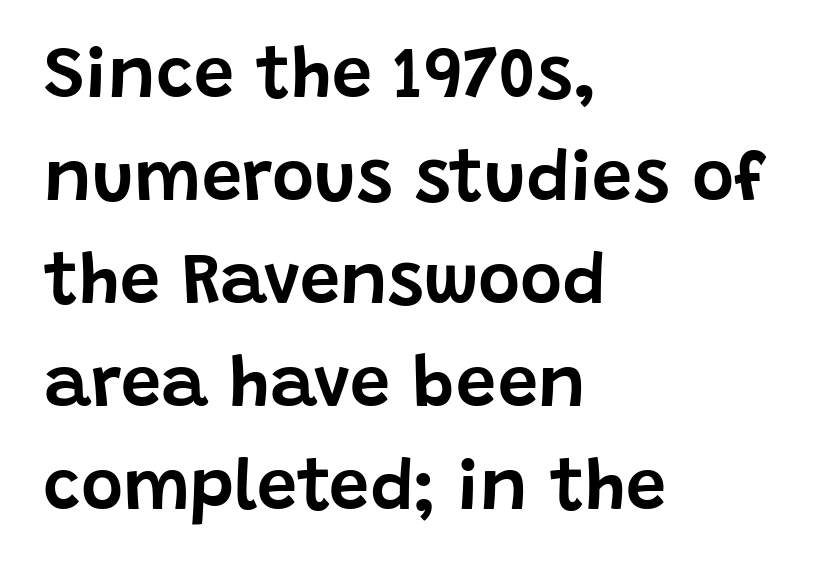
Caption: multi-line text, flush left, ragged right. These lines keep a tight, regular rhythm from letter to letter. To sum up the face: it is a sans, with no serifs. Does the leading feel generous? No, just average. Proportional: the letters do not fall into vertical columns.
